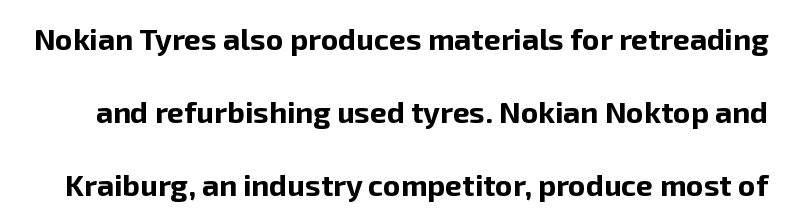
The face used here has the dense, thick strokes of a bold. Reading down the column, the eye jumps a long way to each next line. Glyph-to-glyph distance matches everyday printed text. Think of a printed novel: that variable character pitch is what you see here.
